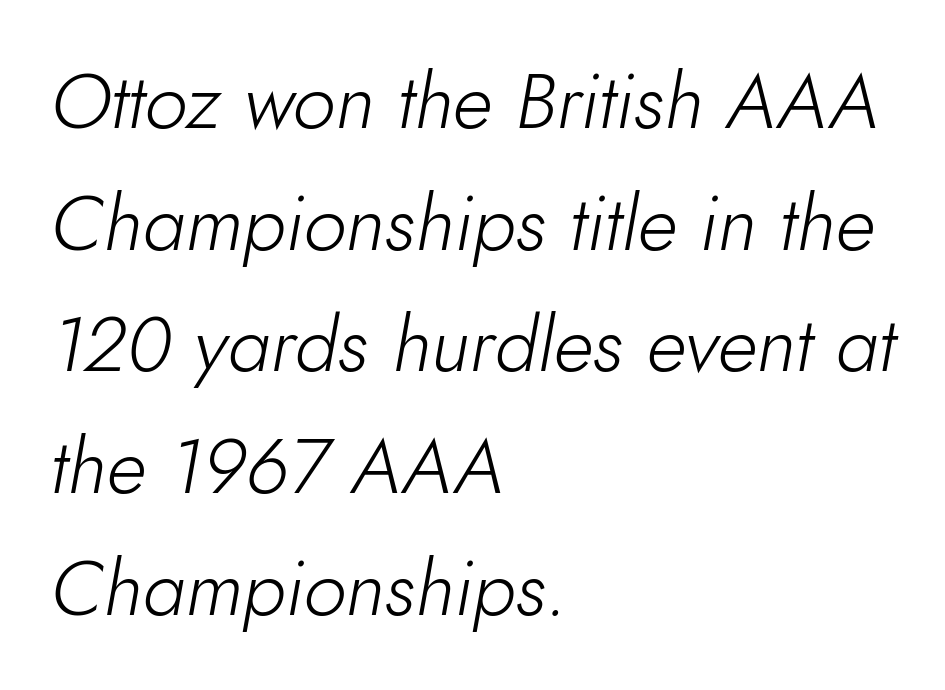
The image shows 77 px light type, italic (leaning right); set left-aligned, normal line spacing (1.58x), normal letter spacing, not underlined; low stroke contrast and a small x-height.
